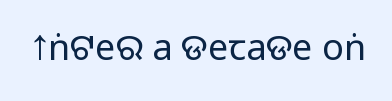
The image shows 36 px sans-serif type, upright; set normal letter spacing, not underlined; medium stroke contrast.
